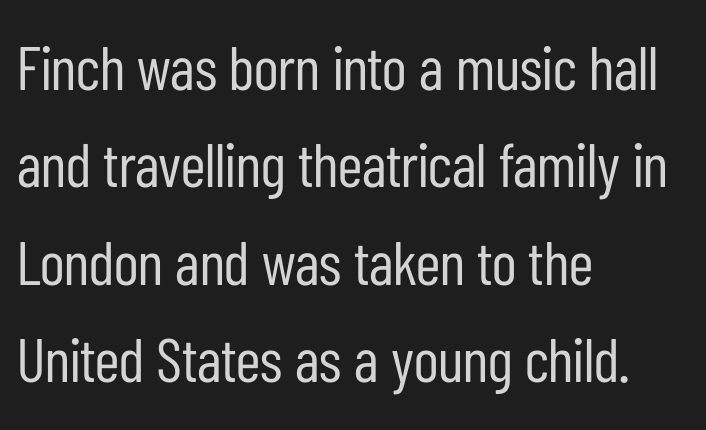
Proportional: the letters do not fall into vertical columns. Any mark beneath the type? The region is blank. The letterforms sit at book weight or below. This sample is left-justified, so line endings fall wherever the words run out.
